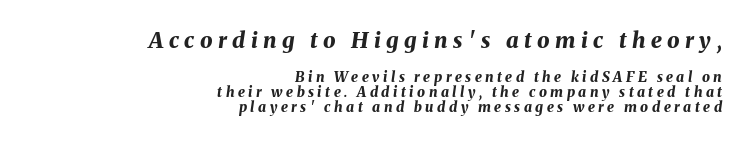
Descender tails drop into unmarked territory. Typeset ragged left — the right edge is the straight one. Notice how thick the strokes are: this is what a full bold looks like. The passage shown stacks its lines with hardly any gap. These two chunks differ in scale, with the top chunk taking the larger measure. Italic? Definitely — the glyphs are oblique.
